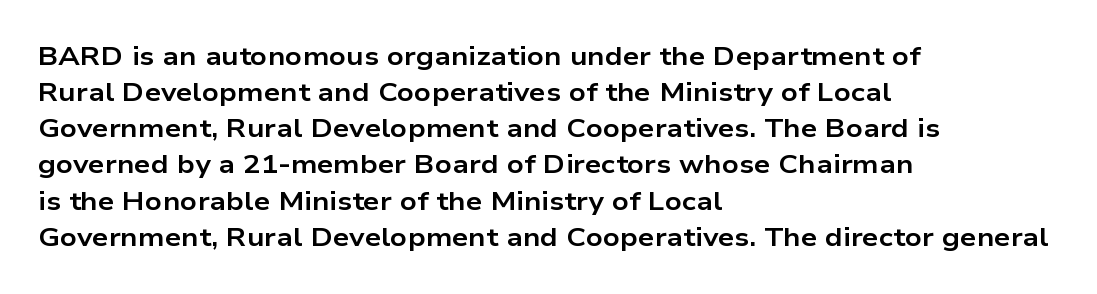
Clear beneath every line of the passage. The typography opts for an upright posture over an oblique one. Evenly set lines give the paragraph a standard silhouette. Standard letterfit; no display-style spreading of the glyphs. The compositor pushed each line to the left boundary.
